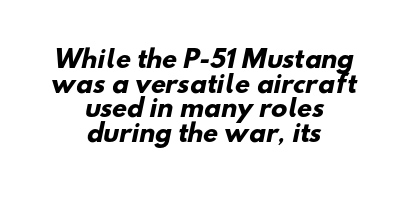
Horizontally, the lines are justified to the midpoint only. A bare baseline throughout the passage. The designer dialed line spacing down below the default. Letter spacing: default. How heavy is the stroke? Heavy — this is a bold.
